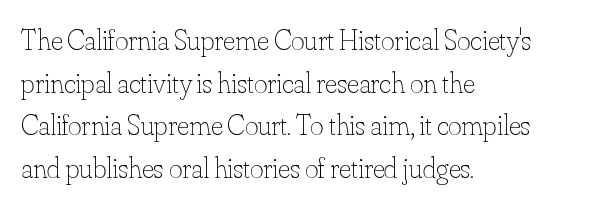
Ascenders rise straight up at ninety degrees. The letters advance in unequal steps, a hallmark of proportional type. Unmarked baselines from the first word to the last. What stands out about the letter spacing? Nothing — it is the standard amount. Stems and bowls with no extra thickness — not bold. These lines sit exactly where default settings would place them.
